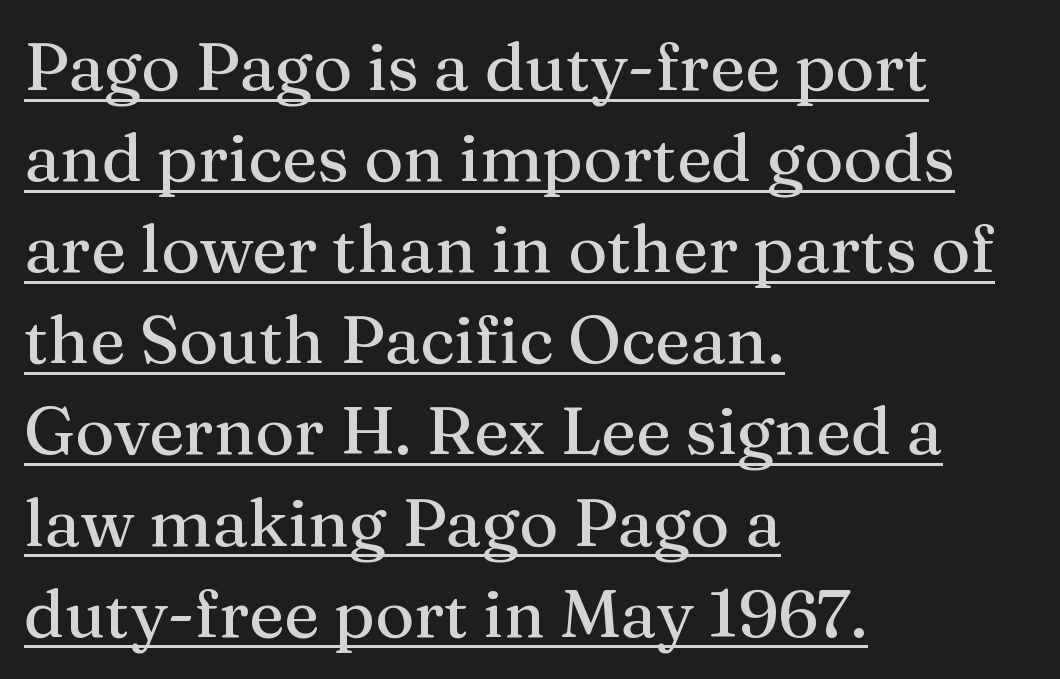
The font family rendered here belongs to the serif group. The letters advance in unequal steps, a hallmark of proportional type. Leading matches the norm, producing a regular column. Left-aligned paragraph, ragged on the right. You can see a thin bar hugging the bottom of the glyphs.
